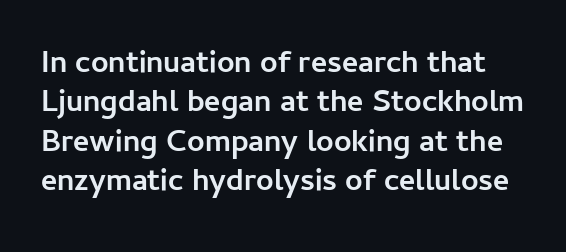
The image shows 31 px semibold sans-serif type, upright; set normal line spacing (1.27x), normal letter spacing, not underlined; low stroke contrast and a medium x-height.
